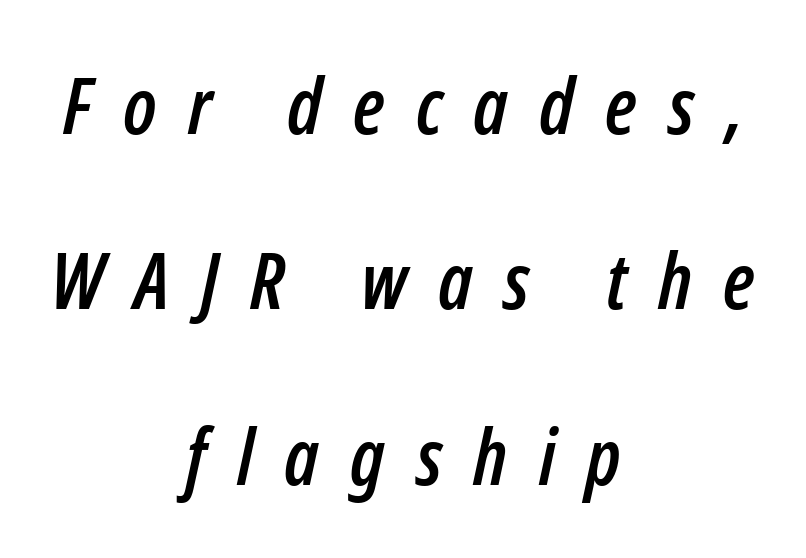
Note the varied advance widths — an 'i' is clearly narrower than an 'm'. This block would shrink considerably if given ordinary leading; it's expanded now. Short and long lines alike share a common midpoint. The letters are slanted; this is an italic face.
